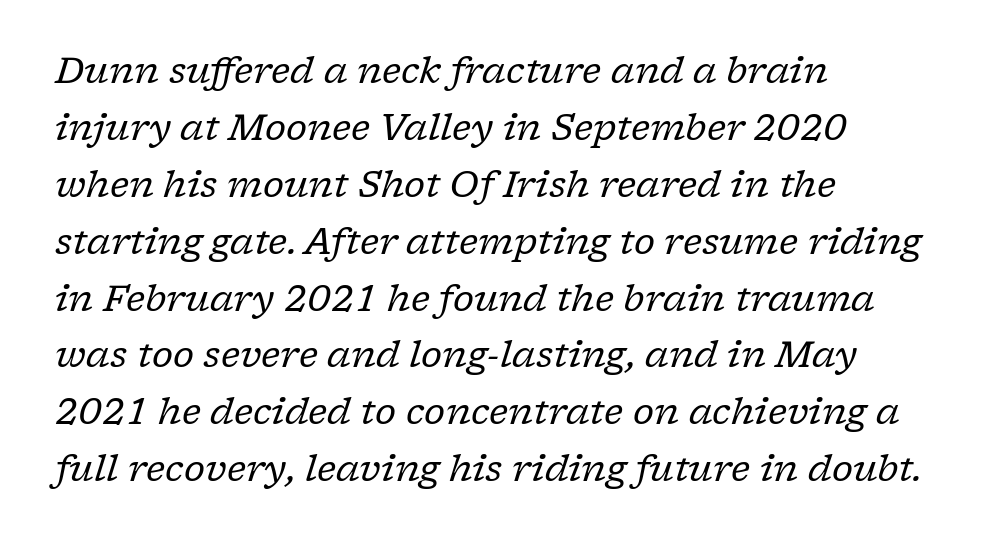
Q: Is the text bold? A: No.
Q: Is the text italic (slanted)? A: Yes, it leans right by about 17 degrees.
Q: Is the typeface a serif or a sans-serif typeface? A: Serif.
Q: Is the text underlined? A: No.
Q: How is the paragraph aligned? A: Left-aligned.
Q: Is the spacing between letters normal or unusually wide? A: Normal.
Q: Is the spacing between lines tight, normal or loose? A: Normal.
Q: Width (condensed, normal, or wide)? A: Normal.
Q: Stroke contrast? A: Low.
Q: x-height? A: Medium.
Q: Monospaced? A: No.
